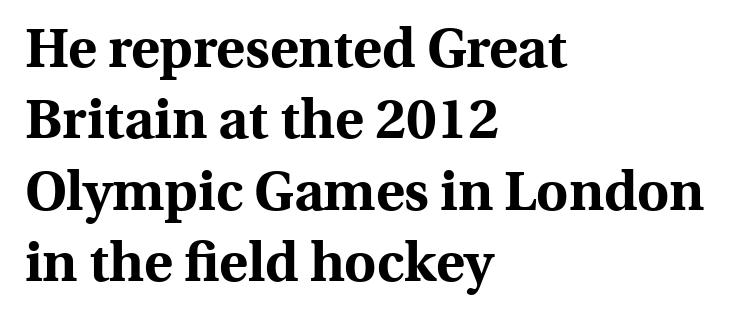
The image shows 55 px bold serif type, upright; set left-aligned, normal line spacing (1.3x), normal letter spacing, not underlined; a medium x-height.
